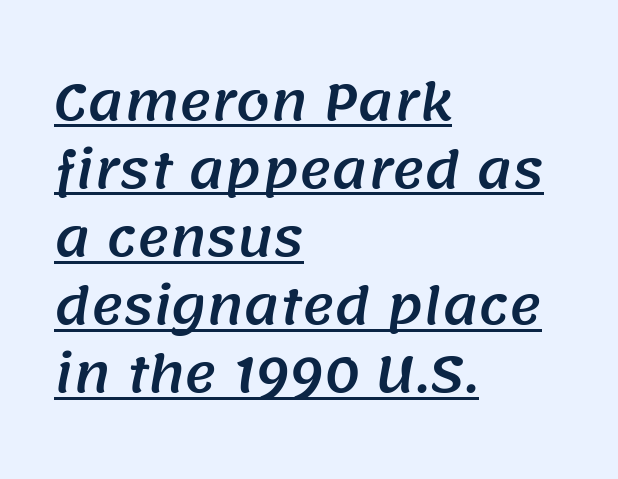
{"serif": "no", "width": "normal", "stroke_contrast": "medium", "x_height": "large", "monospaced": "no", "underline": "yes", "align": "left", "line_spacing": "normal", "line_spacing_ratio": 1.39, "letter_spacing": "normal", "letter_spacing_em": 0.0, "glyph_px": 49}
